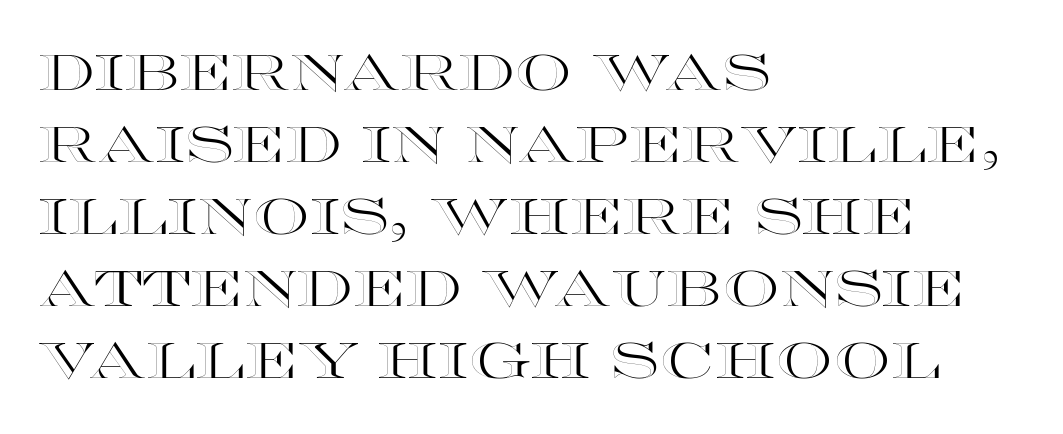
{"italic": "no", "width": "wide", "x_height": "large", "monospaced": "no", "underline": "no", "align": "left", "line_spacing": "normal", "line_spacing_ratio": 1.44, "letter_spacing": "normal", "letter_spacing_em": 0.0, "glyph_px": 50}
